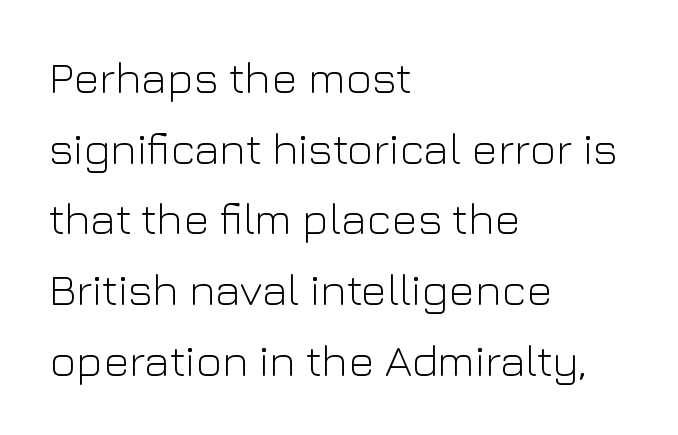
{"serif": "no", "italic": "no", "bold": "no", "weight": "light", "width": "normal", "stroke_contrast": "low", "x_height": "medium", "monospaced": "no", "underline": "no", "align": "left", "line_spacing": "normal", "line_spacing_ratio": 1.57, "letter_spacing": "normal", "letter_spacing_em": 0.0, "glyph_px": 45}
